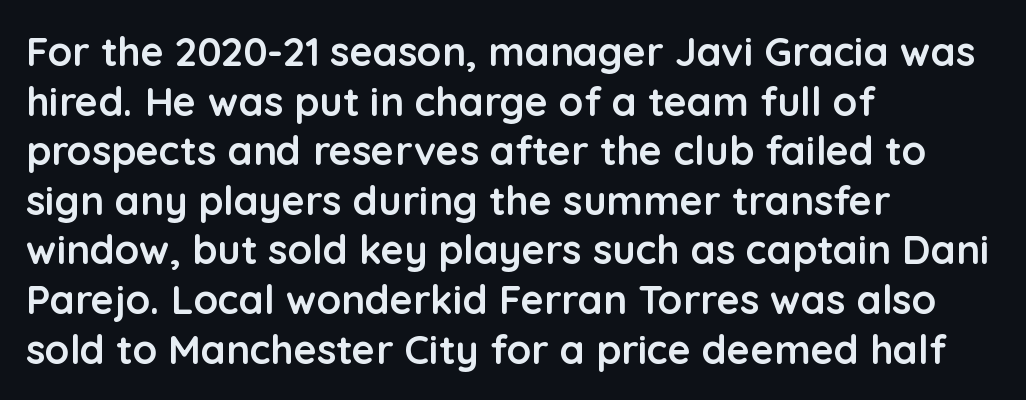
Q: Is the text bold? A: Yes.
Q: Is the text italic (slanted)? A: No, it is upright.
Q: Is the typeface a serif or a sans-serif typeface? A: Sans-serif.
Q: Is the text underlined? A: No.
Q: How is the paragraph aligned? A: Left-aligned.
Q: Is the spacing between letters normal or unusually wide? A: Normal.
Q: Width (condensed, normal, or wide)? A: Normal.
Q: Stroke contrast? A: Low.
Q: x-height? A: Medium.
Q: Monospaced? A: No.
